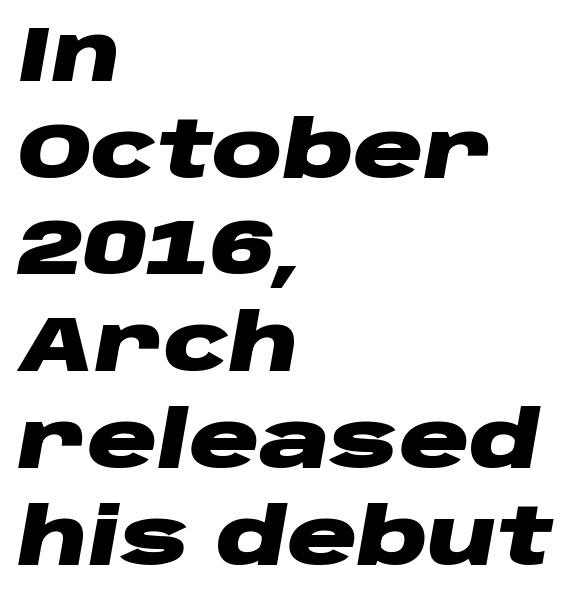
The image shows 78 px heavy, wide type, italic (leaning right); set left-aligned, line spacing 1.24x, normal letter spacing, not underlined; low stroke contrast and a large x-height.
